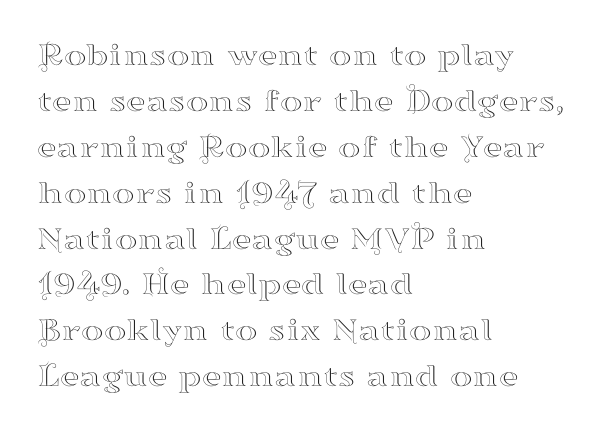
{"serif": "yes", "italic": "no", "width": "wide", "stroke_contrast": "high", "x_height": "small", "monospaced": "no", "underline": "no", "align": "left", "line_spacing": "normal", "line_spacing_ratio": 1.35, "letter_spacing": "normal", "letter_spacing_em": 0.0, "glyph_px": 34}
